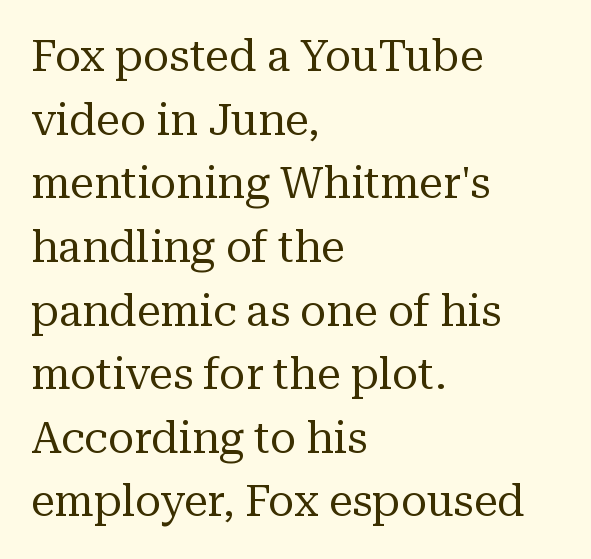
Q: Is the text bold? A: No.
Q: Is the text italic (slanted)? A: No, it is upright.
Q: Is the typeface a serif or a sans-serif typeface? A: Serif.
Q: Is the text underlined? A: No.
Q: How is the paragraph aligned? A: Left-aligned.
Q: Is the spacing between letters normal or unusually wide? A: Normal.
Q: Is the spacing between lines tight, normal or loose? A: Normal.
Q: Width (condensed, normal, or wide)? A: Normal.
Q: Stroke contrast? A: Medium.
Q: x-height? A: Medium.
Q: Monospaced? A: No.
